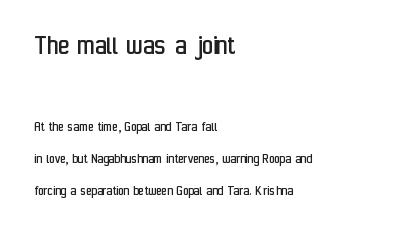
Q: Is the text bold? A: No.
Q: Is the text italic (slanted)? A: No, it is upright.
Q: Is the typeface a serif or a sans-serif typeface? A: Sans-serif.
Q: Is the text underlined? A: No.
Q: How is the paragraph aligned? A: Left-aligned.
Q: Is the spacing between letters normal or unusually wide? A: Normal.
Q: Is the spacing between lines tight, normal or loose? A: Loose.
Q: Which block of text is set in a larger size, the first (top) or the second (bottom)? A: The first (top) one.
Q: Width (condensed, normal, or wide)? A: Condensed.
Q: Stroke contrast? A: Low.
Q: x-height? A: Medium.
Q: Monospaced? A: No.
